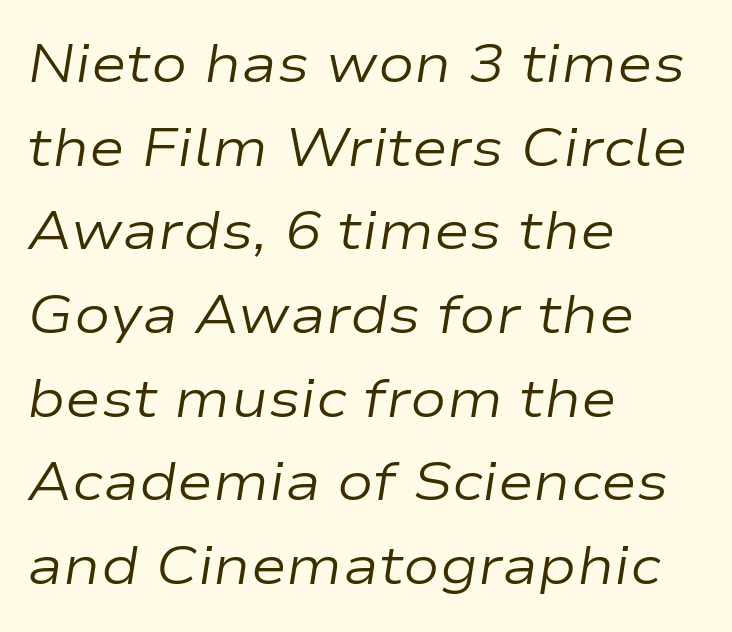
The image shows 54 px regular-weight, wide type, italic (leaning right); set left-aligned, normal line spacing (1.55x), normal letter spacing, not underlined; low stroke contrast and a medium x-height.
